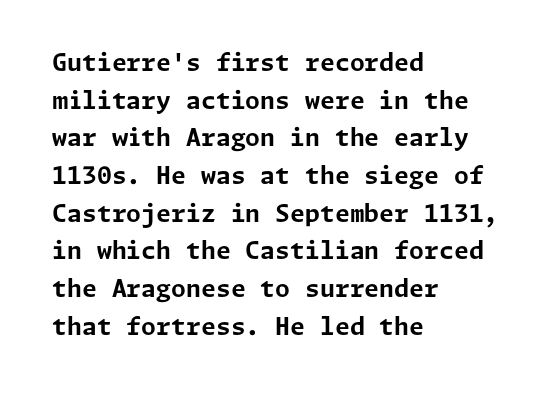
Heavy, bold letterforms. Quick note: underline off. The space between consecutive lines is moderate. This is roman type, the default non-slanted kind. The compositor pushed each line to the left boundary.
